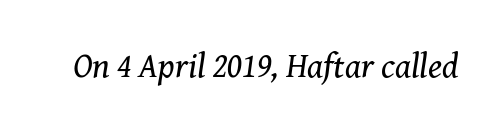
Q: Is the text bold? A: No.
Q: Is the text italic (slanted)? A: Yes, it leans right by about 8 degrees.
Q: Is the typeface a serif or a sans-serif typeface? A: Serif.
Q: Is the text underlined? A: No.
Q: Is the spacing between letters normal or unusually wide? A: Normal.
Q: Width (condensed, normal, or wide)? A: Normal.
Q: Stroke contrast? A: Medium.
Q: x-height? A: Medium.
Q: Monospaced? A: No.
